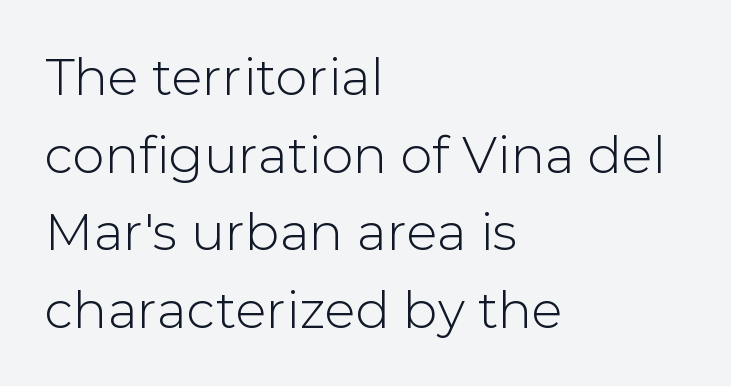
Q: Is the text italic (slanted)? A: No, it is upright.
Q: Is the typeface a serif or a sans-serif typeface? A: Sans-serif.
Q: Is the text underlined? A: No.
Q: How is the paragraph aligned? A: Left-aligned.
Q: Is the spacing between letters normal or unusually wide? A: Normal.
Q: Is the spacing between lines tight, normal or loose? A: Normal.
Q: Width (condensed, normal, or wide)? A: Normal.
Q: Stroke contrast? A: Low.
Q: x-height? A: Medium.
Q: Monospaced? A: No.
